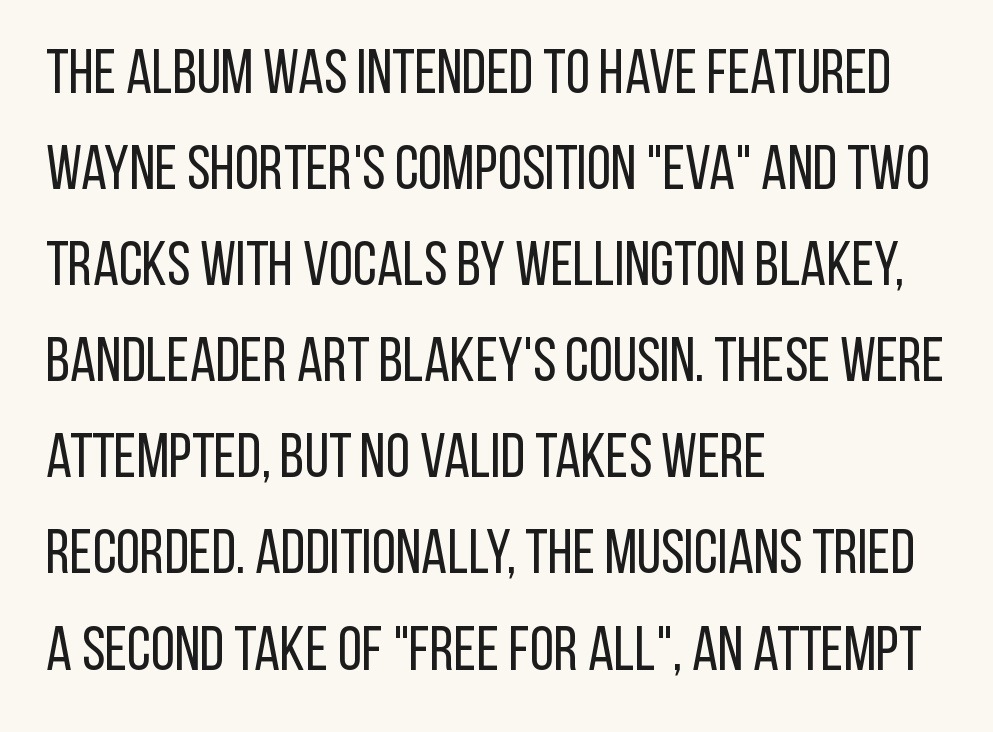
The image shows 62 px regular-weight, condensed sans-serif type, upright; set left-aligned, normal line spacing (1.55x), normal letter spacing, not underlined; low stroke contrast and a large x-height.
